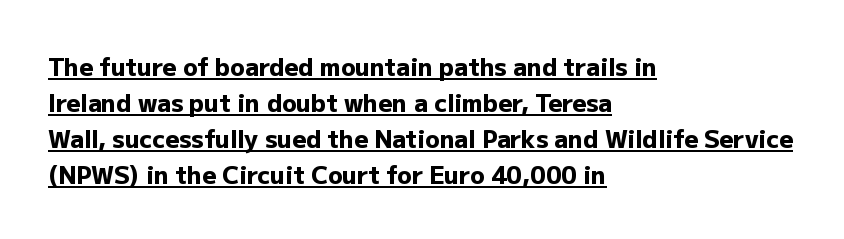
The image shows 24 px bold type, upright; set left-aligned, normal line spacing (1.5x), normal letter spacing, underlined.
